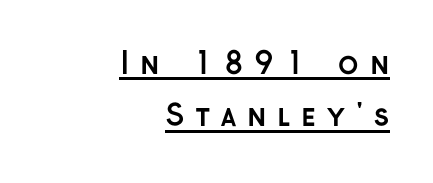
{"serif": "no", "italic": "no", "bold": "yes", "weight": "semibold", "width": "normal", "stroke_contrast": "low", "x_height": "medium", "monospaced": "no", "underline": "yes", "align": "right", "line_spacing_ratio": 1.75, "letter_spacing": "wide", "letter_spacing_em": 0.36, "glyph_px": 30}
